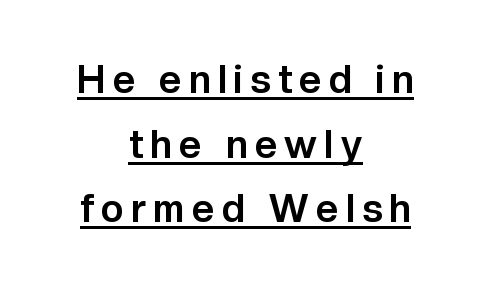
The image shows 39 px bold sans-serif type, upright; set centered, normal line spacing (1.66x), underlined; low stroke contrast and a medium x-height.
